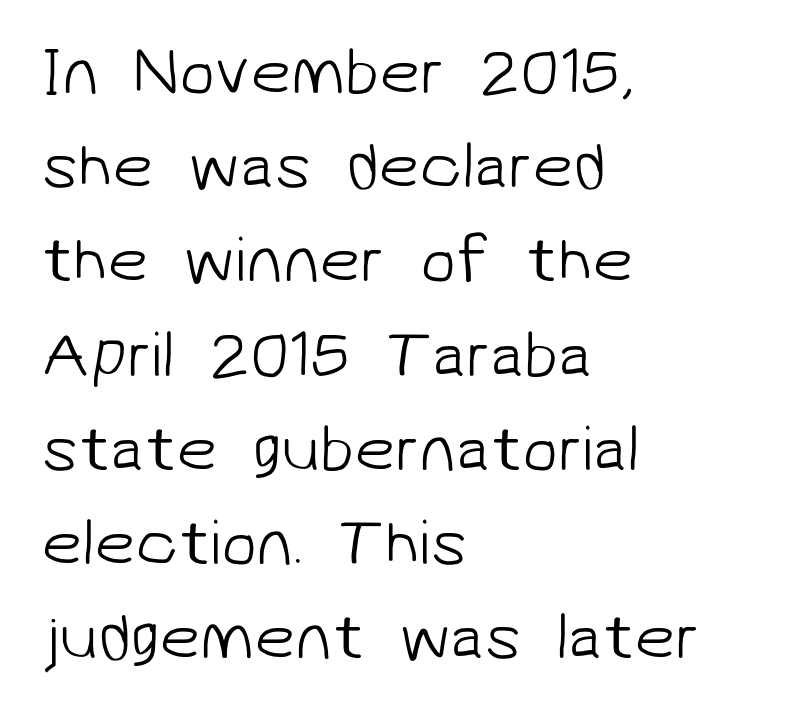
{"serif": "no", "bold": "no", "weight": "light", "width": "normal", "stroke_contrast": "low", "x_height": "medium", "monospaced": "no", "underline": "no", "align": "left", "line_spacing": "normal", "line_spacing_ratio": 1.45, "letter_spacing": "normal", "letter_spacing_em": 0.0, "glyph_px": 65}
